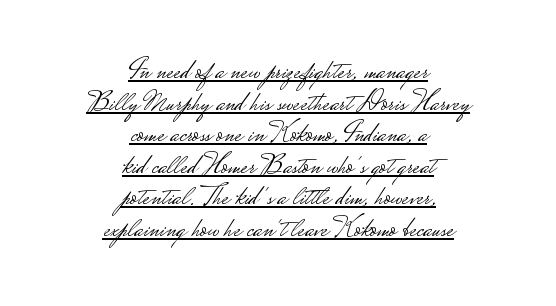
Q: Is the text bold? A: No.
Q: Is the text italic (slanted)? A: Yes.
Q: Is the typeface a serif or a sans-serif typeface? A: Sans-serif.
Q: Is the text underlined? A: Yes.
Q: How is the paragraph aligned? A: Centered.
Q: Is the spacing between letters normal or unusually wide? A: Normal.
Q: Is the spacing between lines tight, normal or loose? A: Tight.
Q: Width (condensed, normal, or wide)? A: Wide.
Q: Stroke contrast? A: Low.
Q: Monospaced? A: No.
